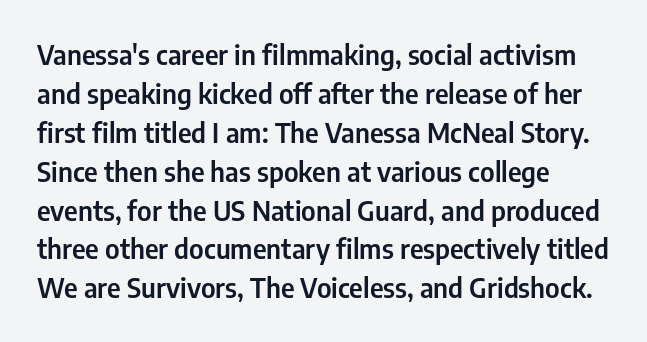
Q: Is the text italic (slanted)? A: No, it is upright.
Q: Is the text underlined? A: No.
Q: How is the paragraph aligned? A: Left-aligned.
Q: Is the spacing between letters normal or unusually wide? A: Normal.
Q: Is the spacing between lines tight, normal or loose? A: Normal.
